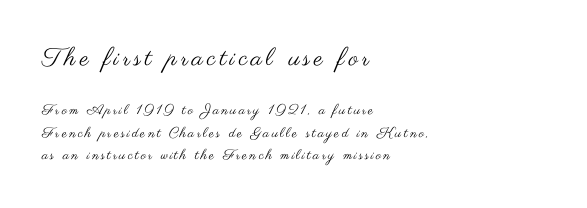
Q: Is the text bold? A: No.
Q: Is the text italic (slanted)? A: Yes.
Q: Is the text underlined? A: No.
Q: How is the paragraph aligned? A: Left-aligned.
Q: Is the spacing between lines tight, normal or loose? A: Normal.
Q: Which block of text is set in a larger size, the first (top) or the second (bottom)? A: The first (top) one.
